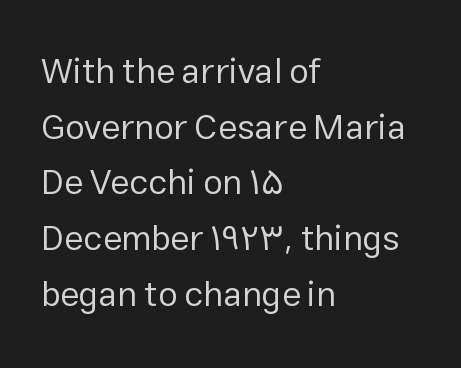
The image shows 35 px regular-weight sans-serif type, upright; set left-aligned, normal line spacing (1.59x), normal letter spacing, not underlined; low stroke contrast and a medium x-height.
